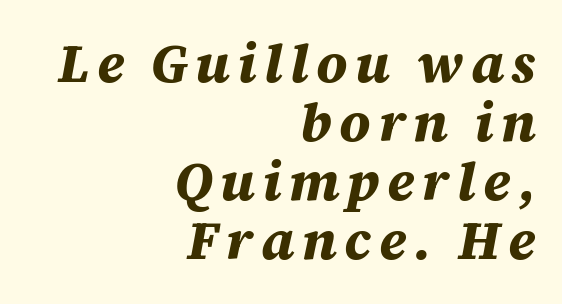
Q: Is the text bold? A: Yes.
Q: Is the text italic (slanted)? A: Yes, it leans right by about 12 degrees.
Q: Is the text underlined? A: No.
Q: How is the paragraph aligned? A: Right-aligned.
Q: Is the spacing between lines tight, normal or loose? A: Tight.
Q: Width (condensed, normal, or wide)? A: Normal.
Q: Stroke contrast? A: Medium.
Q: x-height? A: Large.
Q: Monospaced? A: No.
